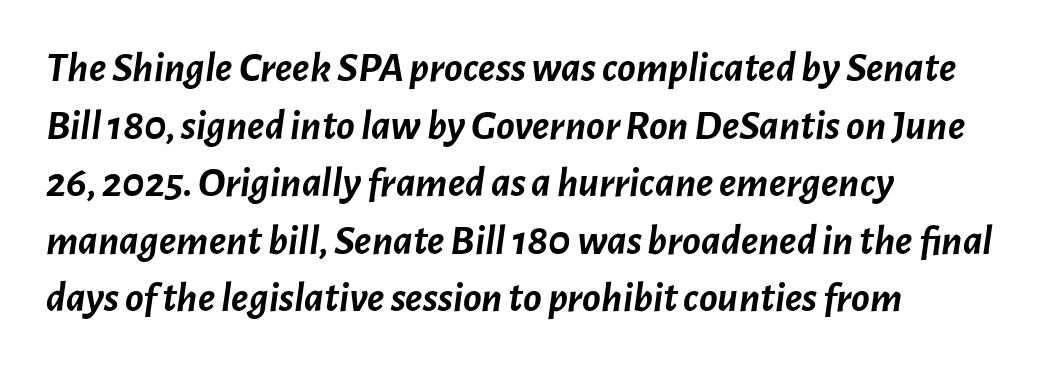
{"italic": "yes", "lean": "right", "slant_degrees": 7, "bold": "yes", "weight": "semibold", "width": "normal", "stroke_contrast": "low", "x_height": "medium", "monospaced": "no", "underline": "no", "align": "left", "line_spacing": "normal", "line_spacing_ratio": 1.34, "letter_spacing": "normal", "letter_spacing_em": 0.0, "glyph_px": 43}
